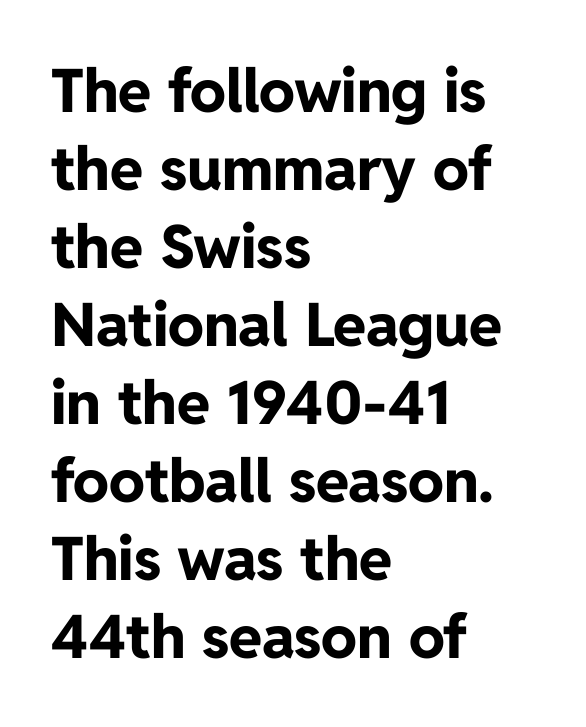
The image shows 60 px bold sans-serif type, upright; set left-aligned, normal line spacing (1.3x), normal letter spacing, not underlined; low stroke contrast and a medium x-height.
